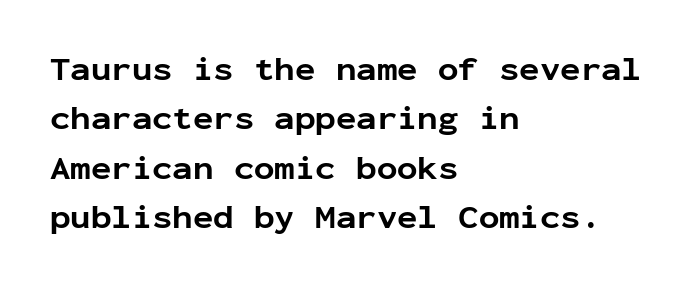
Q: Is the text bold? A: Yes.
Q: Is the text italic (slanted)? A: No, it is upright.
Q: Is the typeface a serif or a sans-serif typeface? A: Sans-serif.
Q: Is the text underlined? A: No.
Q: How is the paragraph aligned? A: Left-aligned.
Q: Is the spacing between letters normal or unusually wide? A: Normal.
Q: Is the spacing between lines tight, normal or loose? A: Normal.
Q: Width (condensed, normal, or wide)? A: Normal.
Q: Stroke contrast? A: Low.
Q: x-height? A: Medium.
Q: Monospaced? A: Yes.
